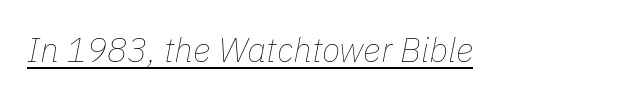
{"italic": "yes", "lean": "right", "slant_degrees": 11, "bold": "no", "weight": "thin", "width": "normal", "stroke_contrast": "low", "x_height": "medium", "monospaced": "no", "underline": "yes", "letter_spacing": "normal", "letter_spacing_em": 0.0, "glyph_px": 34}
